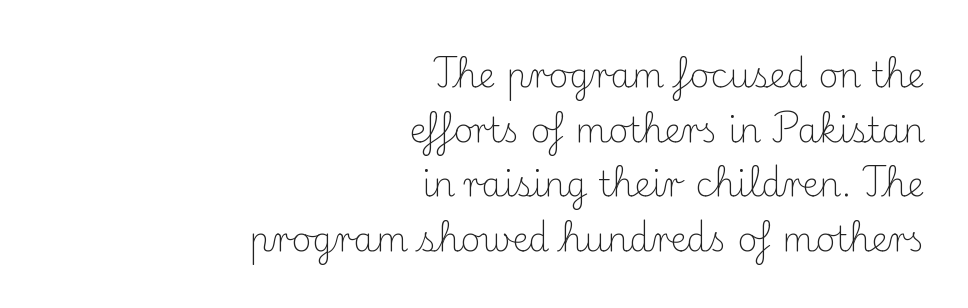
{"serif": "yes", "italic": "no", "bold": "no", "weight": "light", "width": "normal", "stroke_contrast": "medium", "x_height": "small", "monospaced": "no", "underline": "no", "align": "right", "line_spacing": "normal", "line_spacing_ratio": 1.61, "letter_spacing": "normal", "letter_spacing_em": 0.0, "glyph_px": 34}
